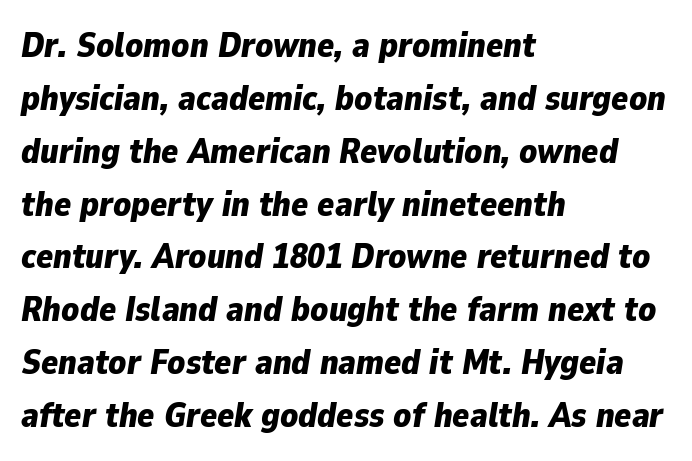
Q: Is the text bold? A: Yes.
Q: Is the text italic (slanted)? A: Yes, it leans right by about 9 degrees.
Q: Is the text underlined? A: No.
Q: How is the paragraph aligned? A: Left-aligned.
Q: Is the spacing between letters normal or unusually wide? A: Normal.
Q: Is the spacing between lines tight, normal or loose? A: Normal.
Q: Width (condensed, normal, or wide)? A: Normal.
Q: Stroke contrast? A: Low.
Q: x-height? A: Medium.
Q: Monospaced? A: No.
